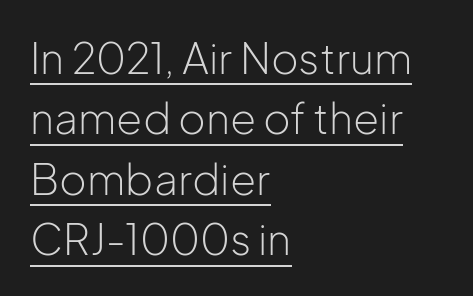
{"serif": "no", "italic": "no", "bold": "no", "weight": "light", "width": "normal", "stroke_contrast": "low", "x_height": "medium", "monospaced": "no", "underline": "yes", "align": "left", "line_spacing": "normal", "line_spacing_ratio": 1.44, "letter_spacing": "normal", "letter_spacing_em": 0.0, "glyph_px": 42}
